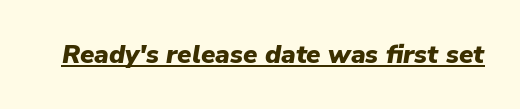
Q: Is the text bold? A: Yes.
Q: Is the text italic (slanted)? A: Yes, it leans right by about 9 degrees.
Q: Is the text underlined? A: Yes.
Q: Is the spacing between letters normal or unusually wide? A: Normal.
